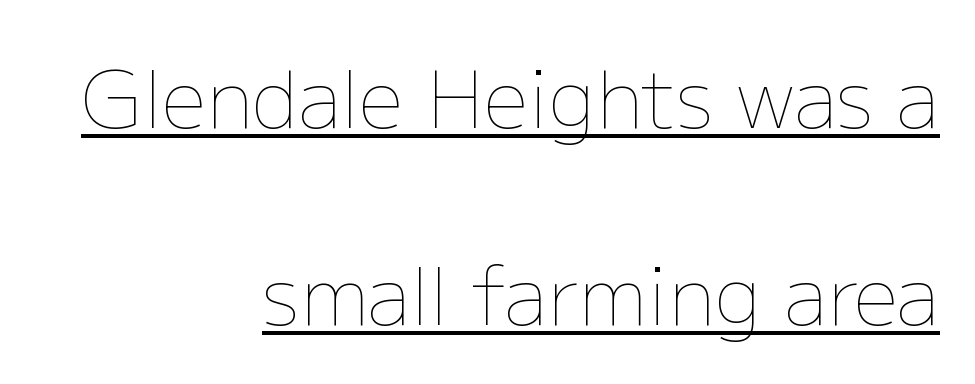
Reading down the block, your eye finds every line finishing at a fixed right position. Compared with a typical body face, this is equally light or lighter still. Does the lettering tilt? It doesn't — this is upright. Standard letterfit; no display-style spreading of the glyphs.
